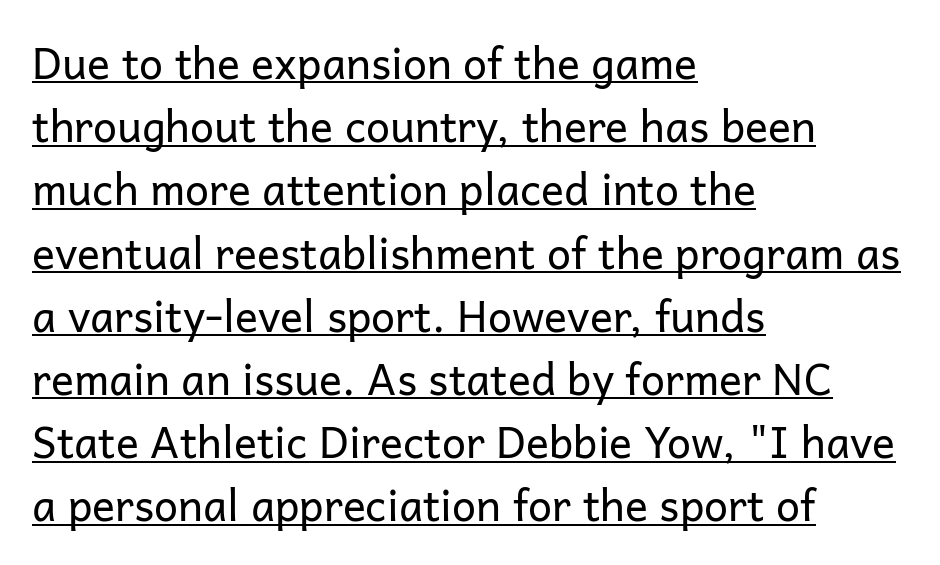
Q: Is the text bold? A: No.
Q: Is the text italic (slanted)? A: No, it is upright.
Q: Is the typeface a serif or a sans-serif typeface? A: Sans-serif.
Q: Is the text underlined? A: Yes.
Q: How is the paragraph aligned? A: Left-aligned.
Q: Is the spacing between letters normal or unusually wide? A: Normal.
Q: Is the spacing between lines tight, normal or loose? A: Normal.
Q: Width (condensed, normal, or wide)? A: Normal.
Q: Stroke contrast? A: Low.
Q: x-height? A: Medium.
Q: Monospaced? A: No.
